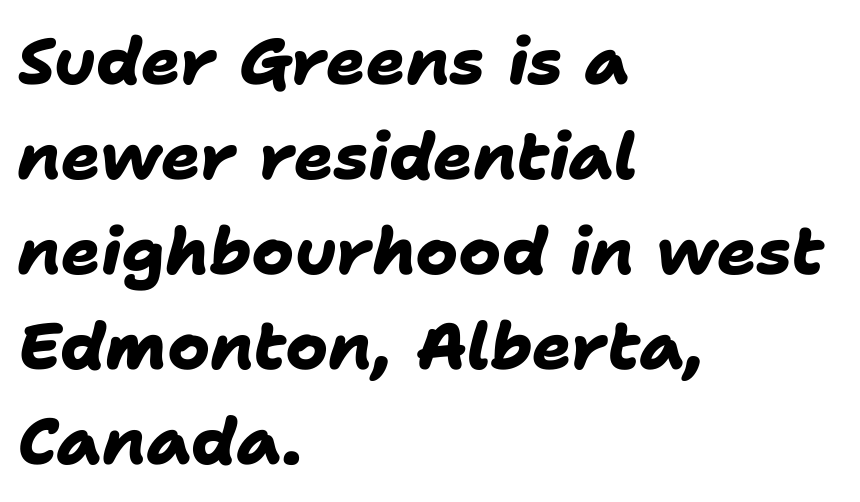
Every row of glyphs begins at an identical x-position on the left. Baseline-to-baseline distance is the conventional proportion of letter height. Proportional: the letters do not fall into vertical columns. The font family rendered here belongs to the sans-serif group. Underline: absent.
